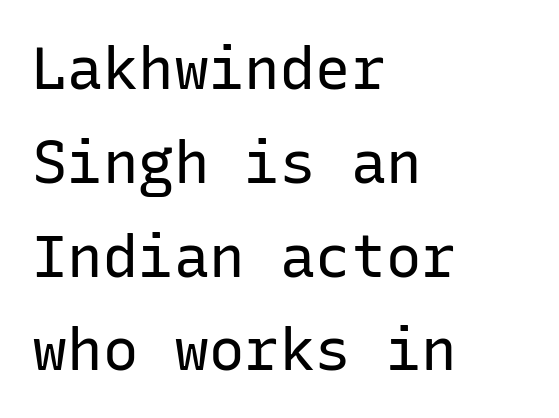
The passage shown is typeset with a sans-serif family. Baseline-to-baseline distance is the conventional proportion of letter height. Weight class: somewhere from thin through regular. A student would call this left alignment; a typographer would say flush left, rag right.
